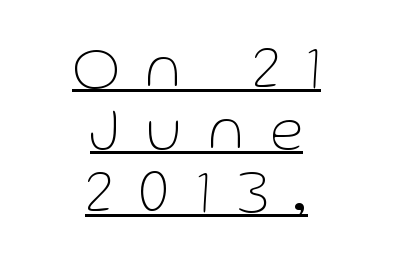
The image shows 61 px thin sans-serif type, upright; set centered, tight line spacing (1.02x), unusually wide letter spacing (+0.45 em), underlined; low stroke contrast and a medium x-height.
